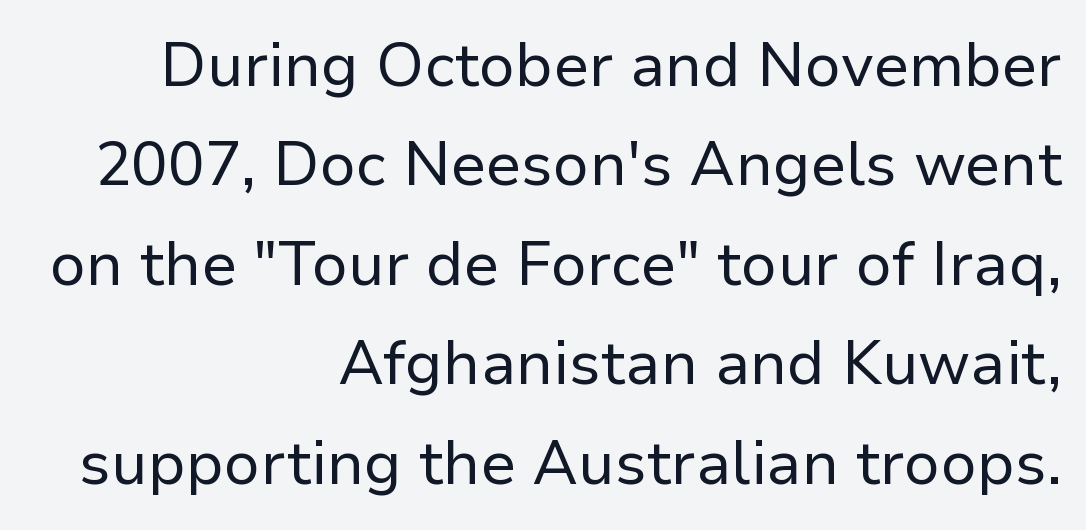
Q: Is the text bold? A: No.
Q: Is the text italic (slanted)? A: No, it is upright.
Q: Is the typeface a serif or a sans-serif typeface? A: Sans-serif.
Q: Is the text underlined? A: No.
Q: How is the paragraph aligned? A: Right-aligned.
Q: Is the spacing between letters normal or unusually wide? A: Normal.
Q: Is the spacing between lines tight, normal or loose? A: Normal.
Q: Width (condensed, normal, or wide)? A: Normal.
Q: Stroke contrast? A: Low.
Q: x-height? A: Medium.
Q: Monospaced? A: No.
